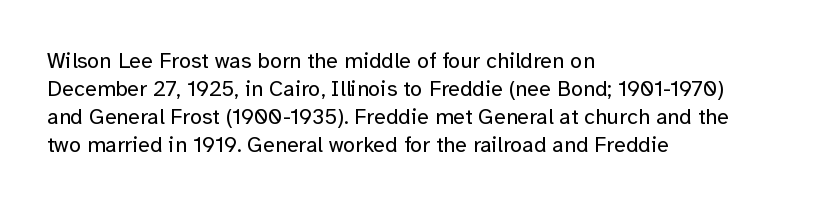
The image shows 22 px text type, upright; set left-aligned, normal line spacing (1.28x), normal letter spacing, not underlined.
